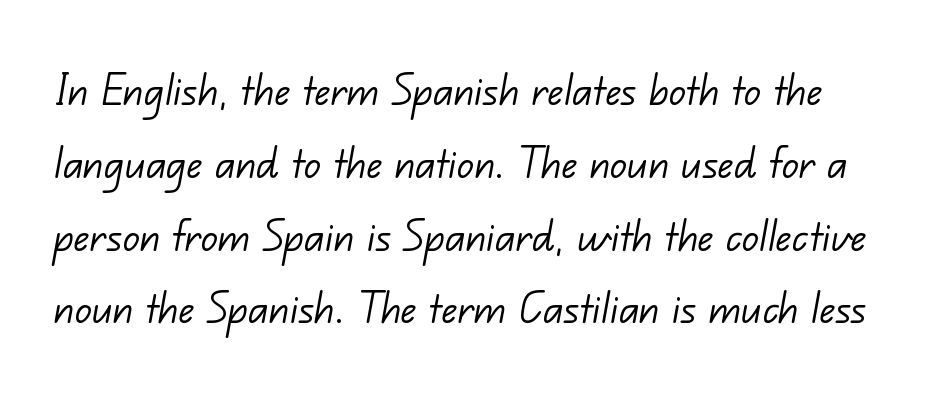
Q: Is the text bold? A: No.
Q: Is the typeface a serif or a sans-serif typeface? A: Sans-serif.
Q: Is the text underlined? A: No.
Q: Is the spacing between letters normal or unusually wide? A: Normal.
Q: Is the spacing between lines tight, normal or loose? A: Normal.
Q: Width (condensed, normal, or wide)? A: Normal.
Q: Stroke contrast? A: Low.
Q: x-height? A: Small.
Q: Monospaced? A: No.
